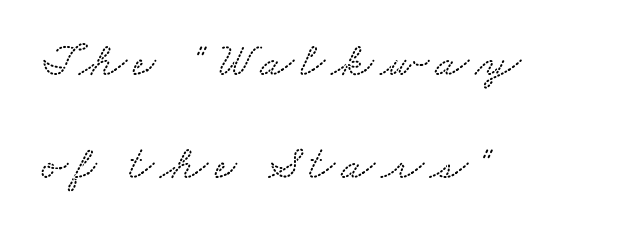
Q: Is the typeface a serif or a sans-serif typeface? A: Serif.
Q: Is the text underlined? A: No.
Q: How is the paragraph aligned? A: Left-aligned.
Q: Is the spacing between lines tight, normal or loose? A: Loose.
Q: Width (condensed, normal, or wide)? A: Wide.
Q: Stroke contrast? A: Medium.
Q: x-height? A: Small.
Q: Monospaced? A: No.
